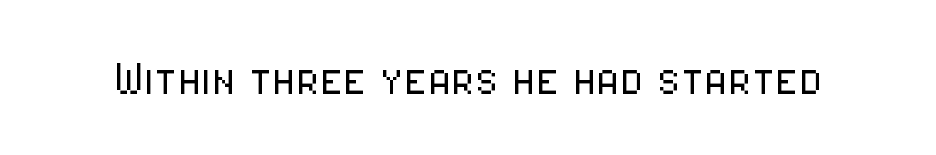
The image shows 54 px light, condensed sans-serif type, upright; set normal letter spacing, not underlined; low stroke contrast and a medium x-height.
